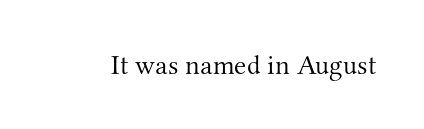
The image shows 28 px light serif type, upright; set normal letter spacing, not underlined; medium stroke contrast and a small x-height.
